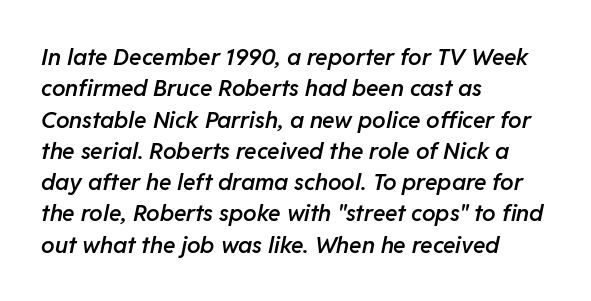
{"italic": "yes", "lean": "right", "slant_degrees": 11, "bold": "semi", "underline": "no", "align": "left", "line_spacing": "normal", "line_spacing_ratio": 1.36, "letter_spacing": "normal", "letter_spacing_em": 0.0, "glyph_px": 23}
